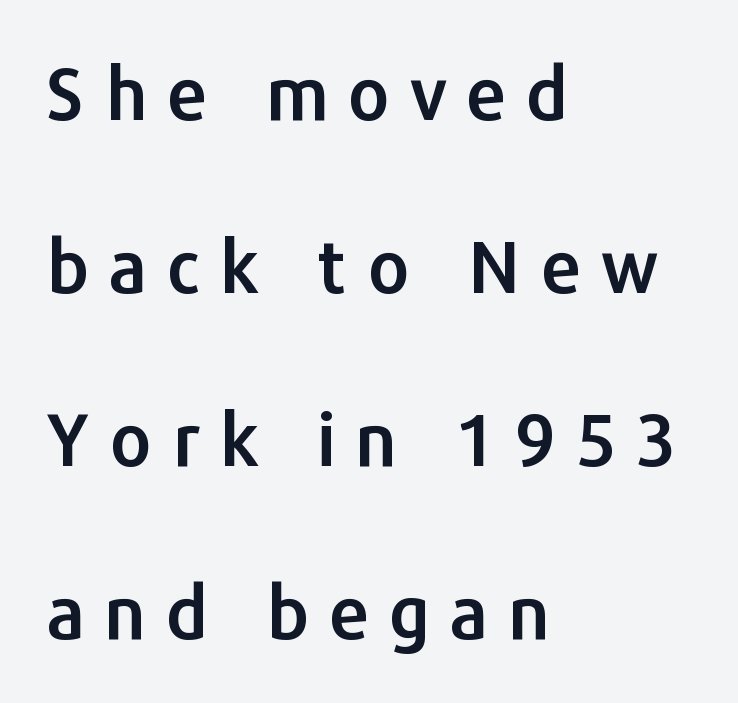
Q: Is the text italic (slanted)? A: No, it is upright.
Q: Is the typeface a serif or a sans-serif typeface? A: Sans-serif.
Q: Is the text underlined? A: No.
Q: How is the paragraph aligned? A: Left-aligned.
Q: Is the spacing between letters normal or unusually wide? A: Unusually wide.
Q: Is the spacing between lines tight, normal or loose? A: Loose.
Q: Width (condensed, normal, or wide)? A: Normal.
Q: Stroke contrast? A: Low.
Q: x-height? A: Medium.
Q: Monospaced? A: No.
